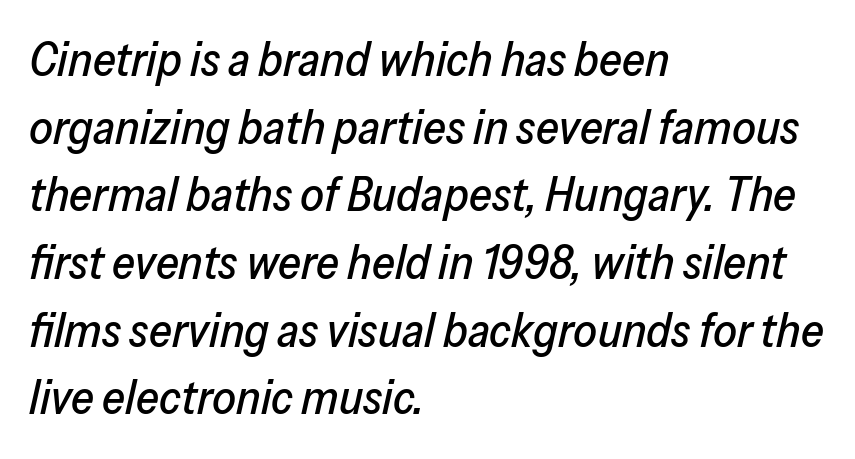
What stands out about the letter spacing? Nothing — it is the standard amount. Would a proofreader flag this as italicized? Yes. Interline gaps are of average width in this sample. Varying glyph widths throughout — classic text-font behaviour. The rag falls on the right side of this text block.
